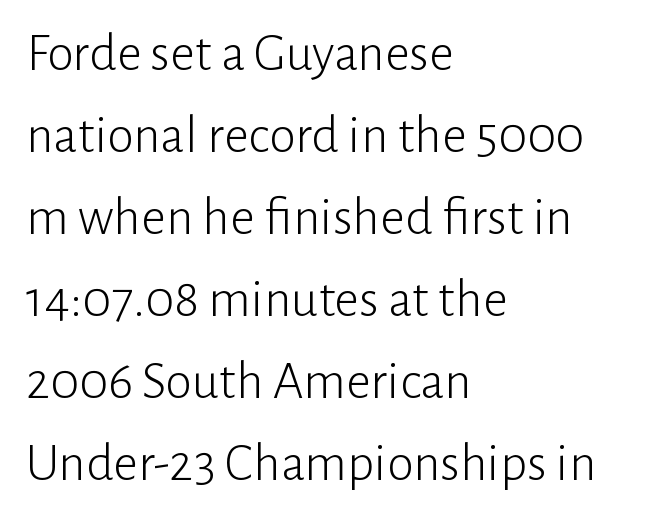
Students, observe: this is what conventionally led text looks like. Reading down the block, your eye returns to a fixed left position each line. Words appear dense and cohesive because spacing is normal. Posture: straight, roman, zero tilt. Has an underline been added? It has not.
